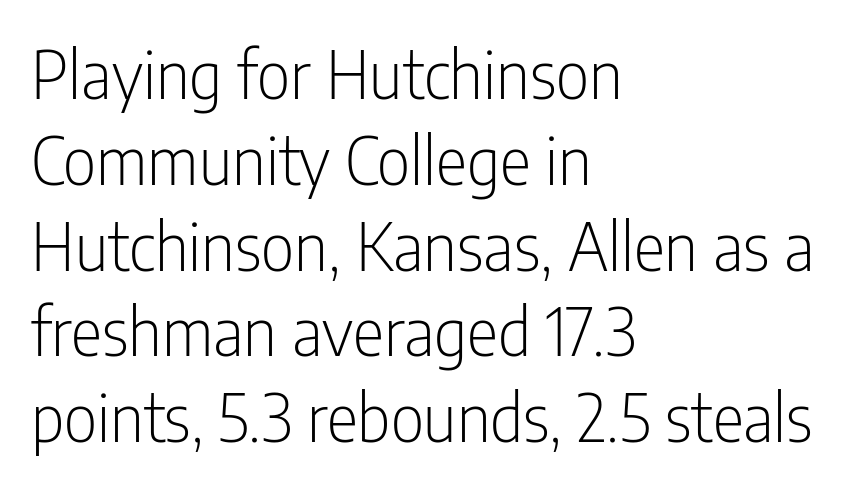
Left-aligned paragraph, ragged on the right. Regular leading. Each letter's strokes conclude bluntly, with no projecting serifs. Think of a printed novel: that variable character pitch is what you see here. Does the lettering tilt? It doesn't — this is upright.
